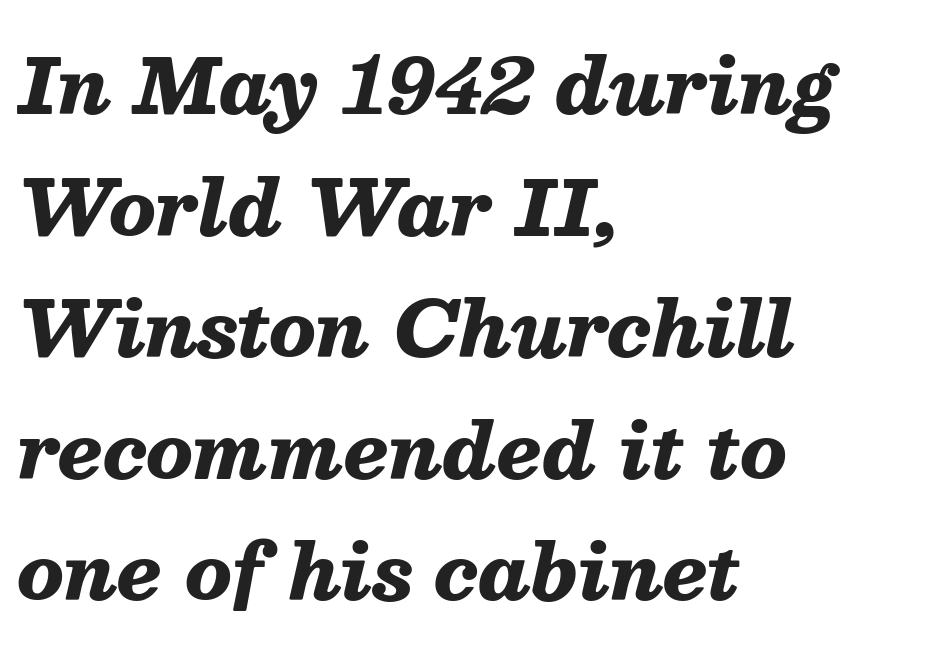
The image shows 76 px heavy type, italic (leaning right); set left-aligned, normal line spacing (1.6x), normal letter spacing, not underlined; medium stroke contrast and a medium x-height.
